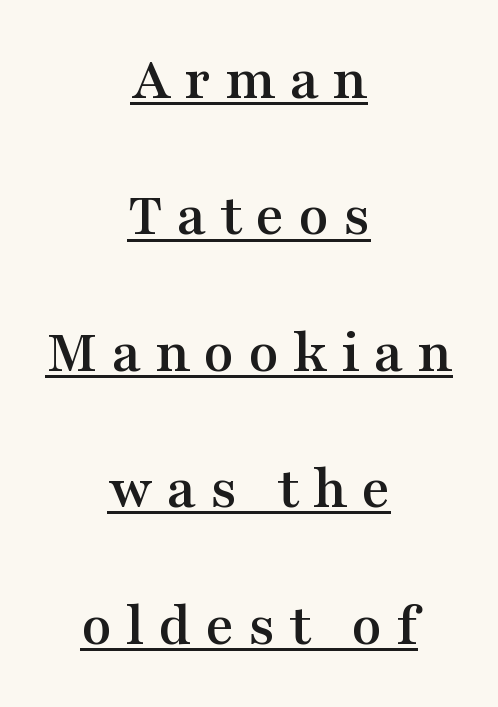
Is this a fixed-width face? No — the glyphs have proportional, varying widths. What's the leading like? Stretched, with rows far apart. Compared with typical body copy, the letter spacing here is much looser. Alignment: centered. You can tell from the footed stems that serif type was used.
